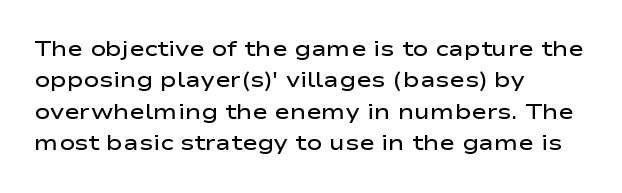
The image shows 21 px text type, upright; set left-aligned, normal line spacing (1.5x), normal letter spacing, not underlined.
